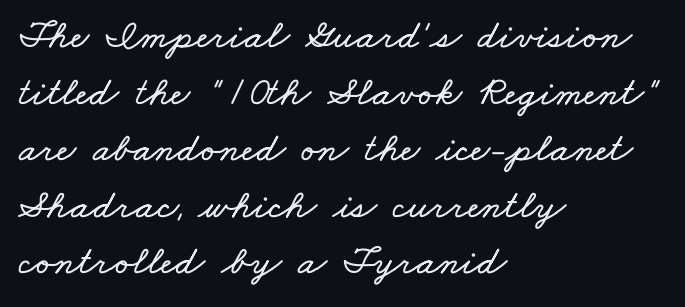
Q: Is the text underlined? A: No.
Q: How is the paragraph aligned? A: Left-aligned.
Q: Is the spacing between letters normal or unusually wide? A: Normal.
Q: Is the spacing between lines tight, normal or loose? A: Normal.
Q: Width (condensed, normal, or wide)? A: Wide.
Q: Stroke contrast? A: Low.
Q: x-height? A: Small.
Q: Monospaced? A: No.
